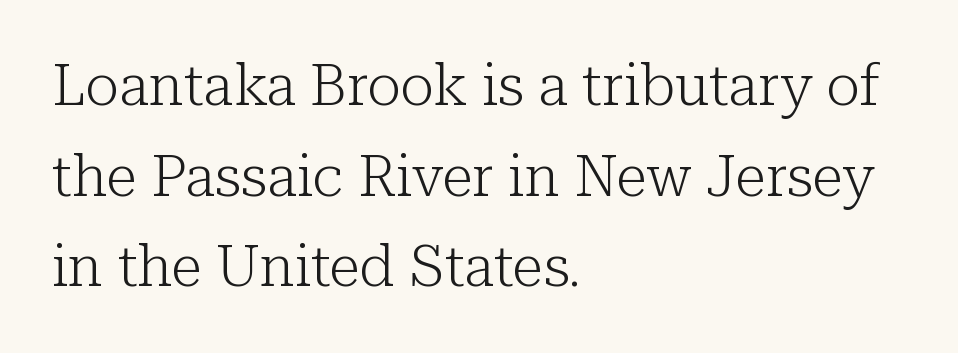
How are the letters spaced? Ordinarily, with no added tracking. Does the lettering tilt? It doesn't — this is upright. Casual observation: everything's shoved over to the left. The gap between lines stays unmarked. Note: serifs present on the glyphs. Looks like regular typesetting: each glyph gets only the width it needs.
